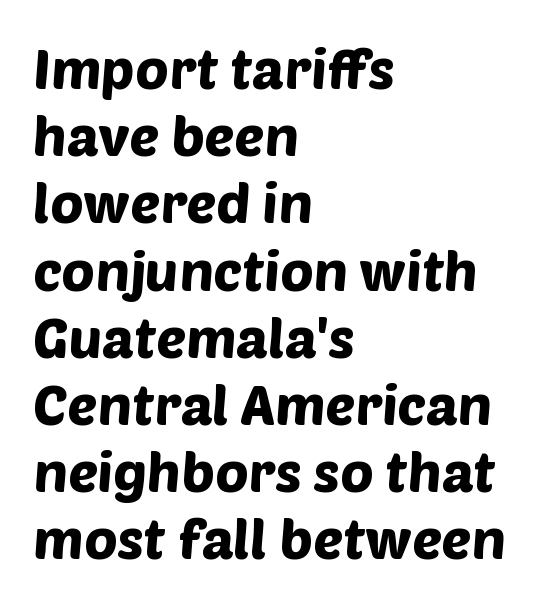
The image shows 56 px sans-serif type; set left-aligned, line spacing 1.2x, normal letter spacing, not underlined; low stroke contrast and a large x-height.
